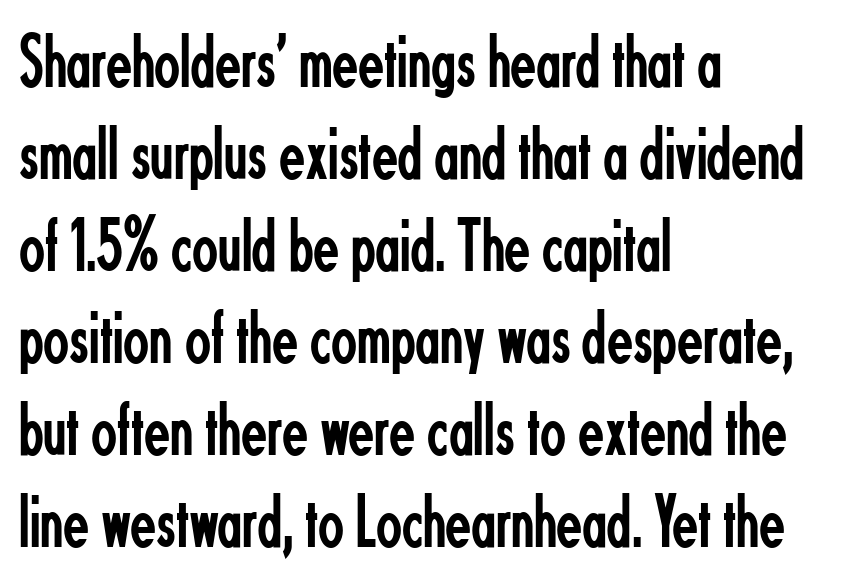
The typeface has the unassuming heft of standard copy or less. This sample uses an upright cut, with every glyph sitting square on the baseline. Unlike a traditional serif, this face leaves its strokes unadorned. These lines keep a tight, regular rhythm from letter to letter.
